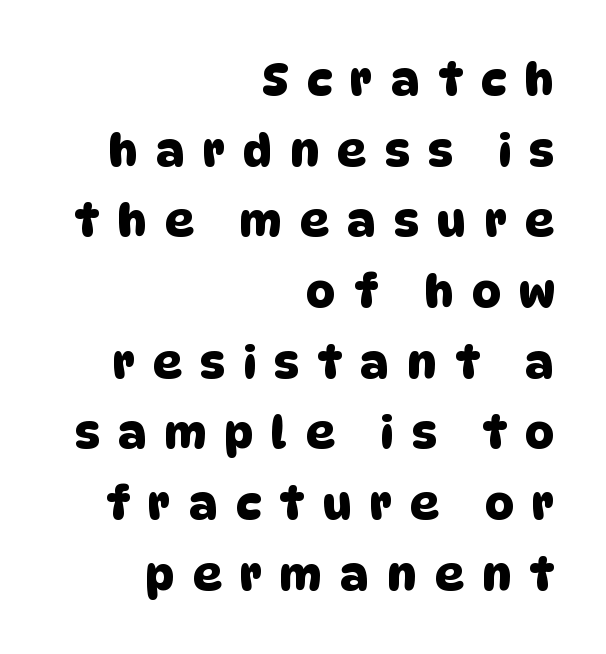
{"serif": "no", "width": "normal", "stroke_contrast": "low", "x_height": "large", "monospaced": "no", "underline": "no", "align": "right", "line_spacing": "normal", "line_spacing_ratio": 1.57, "letter_spacing": "wide", "letter_spacing_em": 0.41, "glyph_px": 45}
